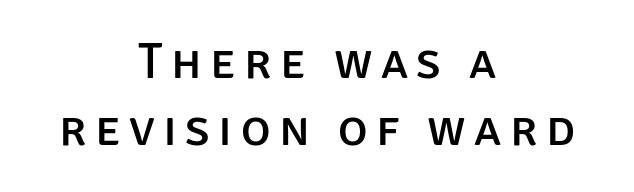
The image shows 50 px sans-serif type, upright; set centered, normal line spacing (1.35x), not underlined; low stroke contrast and a large x-height.
